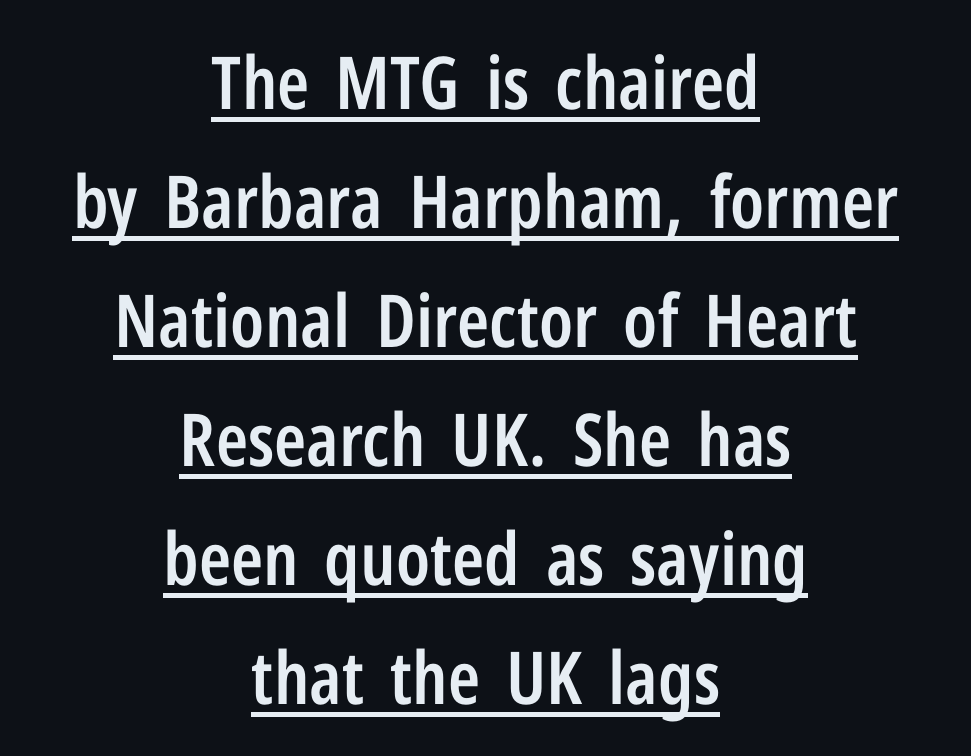
The image shows 73 px semibold, condensed sans-serif type, upright; set centered, normal line spacing (1.63x), normal letter spacing, underlined; low stroke contrast and a medium x-height.
